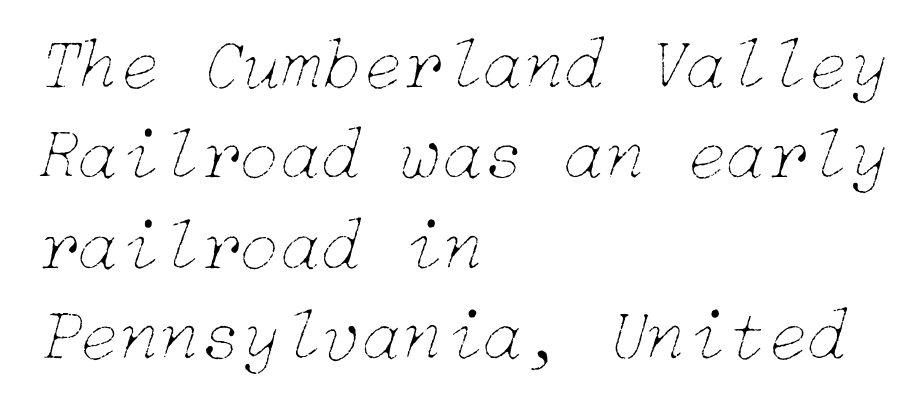
Q: Is the text bold? A: No.
Q: Is the text italic (slanted)? A: Yes, it leans right by about 15 degrees.
Q: Is the text underlined? A: No.
Q: How is the paragraph aligned? A: Left-aligned.
Q: Is the spacing between letters normal or unusually wide? A: Normal.
Q: Width (condensed, normal, or wide)? A: Normal.
Q: Stroke contrast? A: Low.
Q: x-height? A: Medium.
